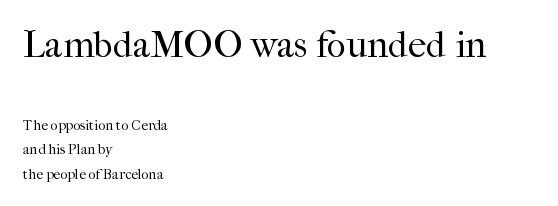
The image shows 37 px regular-weight serif type, upright; set left-aligned, line spacing 1.74x, normal letter spacing, not underlined; the first (top) block is 2.64x larger; high stroke contrast and a medium x-height.
